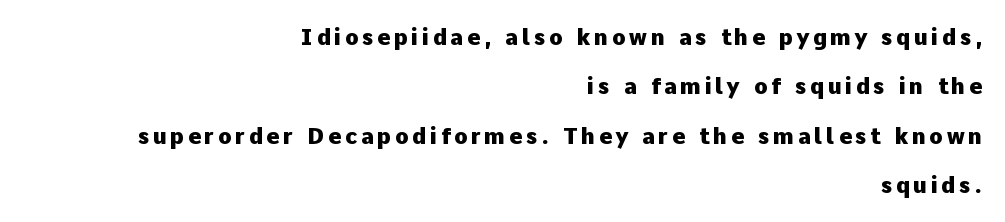
{"italic": "no", "bold": "yes", "underline": "no", "align": "right", "line_spacing": "loose", "line_spacing_ratio": 2.24, "glyph_px": 22}
